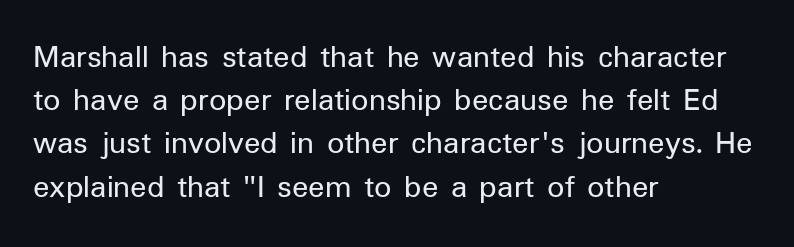
This is sans-serif lettering, the kind often seen on screens and signage. Only glyphs here, with clear space below each row. The compositor pushed each line to the left boundary. Does the leading feel generous? No, just average. Ordinary non-slanted type is in use.
